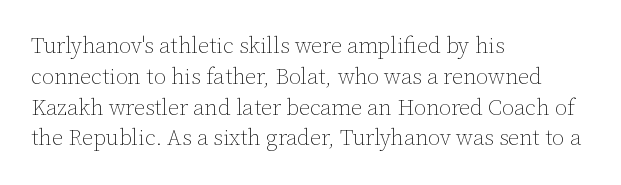
Q: Is the text bold? A: No.
Q: Is the text italic (slanted)? A: No, it is upright.
Q: Is the text underlined? A: No.
Q: How is the paragraph aligned? A: Left-aligned.
Q: Is the spacing between letters normal or unusually wide? A: Normal.
Q: Is the spacing between lines tight, normal or loose? A: Normal.
